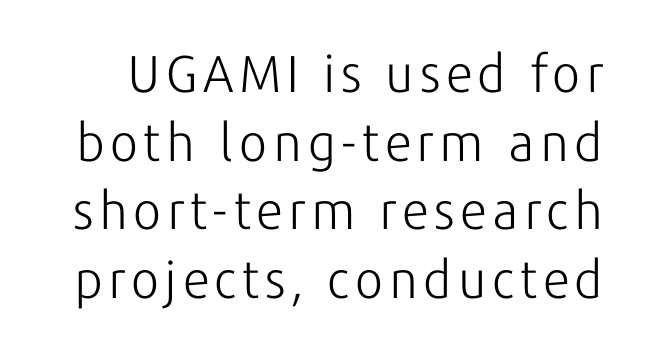
{"serif": "no", "italic": "no", "bold": "no", "weight": "light", "width": "normal", "stroke_contrast": "low", "x_height": "medium", "monospaced": "no", "underline": "no", "line_spacing": "normal", "line_spacing_ratio": 1.32, "glyph_px": 52}
